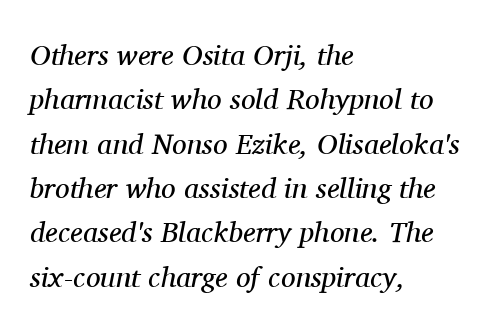
Looks like regular typesetting: each glyph gets only the width it needs. This sample keeps an unexceptional amount of space between lines. Look at the bottom of the vertical strokes: they flare into serifs here. Teacher's note: observe the even left margin — that is flush-left alignment. Stroke thickness stays within the range of a standard reading face or lighter.
